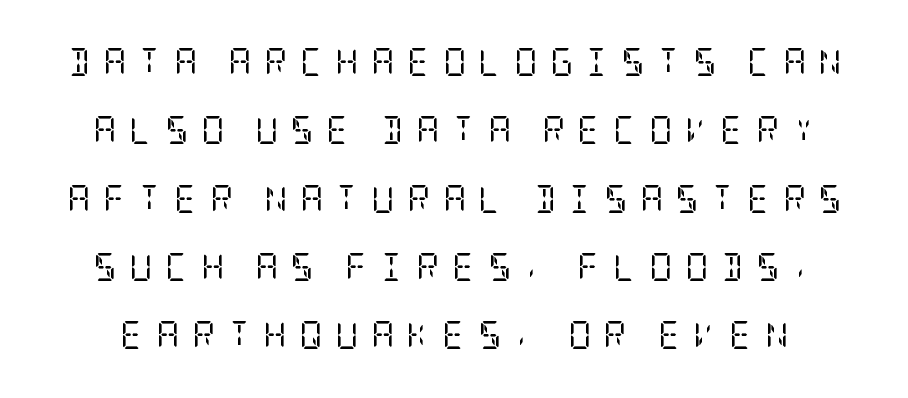
The image shows 28 px regular-weight, condensed serif type, upright; set loose line spacing (2.44x), unusually wide letter spacing (+0.46 em), not underlined; low stroke contrast and a large x-height.
